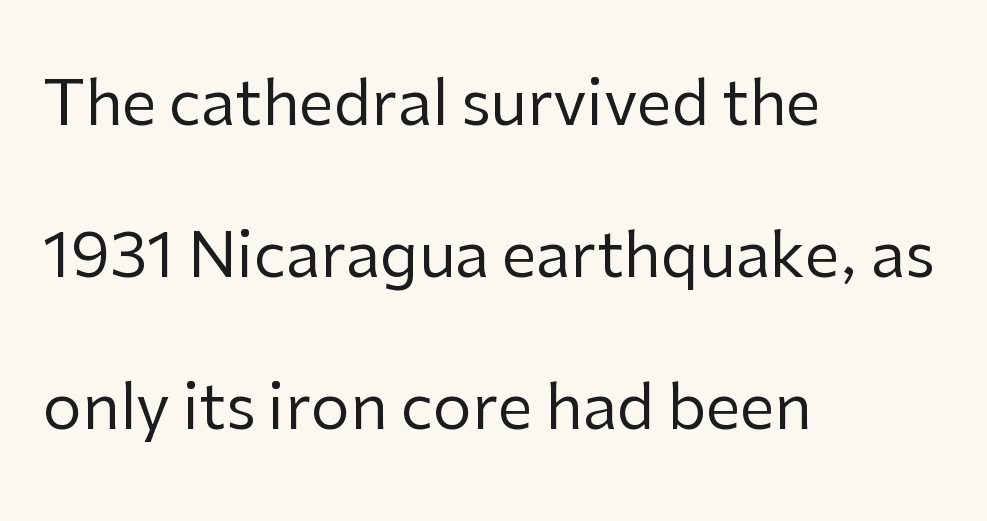
{"serif": "no", "italic": "no", "bold": "no", "weight": "regular", "width": "normal", "stroke_contrast": "low", "x_height": "medium", "monospaced": "no", "underline": "no", "align": "left", "line_spacing": "loose", "line_spacing_ratio": 2.45, "letter_spacing": "normal", "letter_spacing_em": 0.0, "glyph_px": 62}
